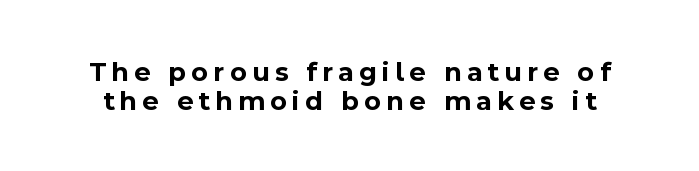
{"serif": "no", "italic": "no", "bold": "yes", "weight": "bold", "width": "normal", "x_height": "medium", "monospaced": "no", "underline": "no", "line_spacing": "tight", "line_spacing_ratio": 1.03, "glyph_px": 28}
